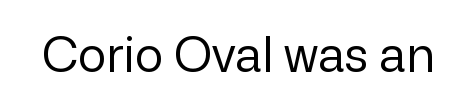
The image shows 48 px regular-weight sans-serif type, upright; set normal letter spacing, not underlined; low stroke contrast and a medium x-height.
